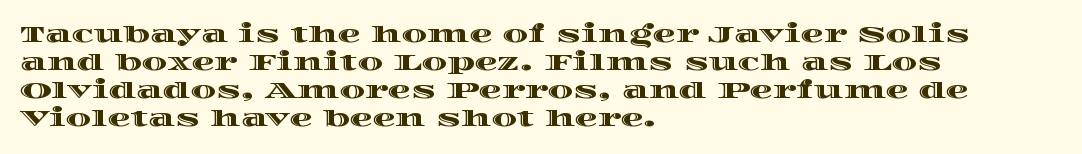
The image shows 23 px text type, upright; set left-aligned, line spacing 1.22x, normal letter spacing, not underlined.
